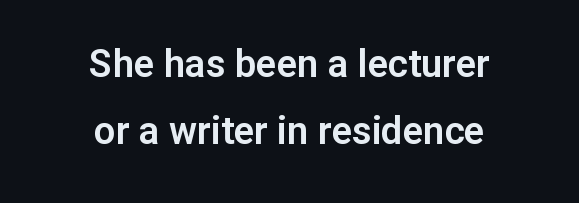
The image shows 38 px sans-serif type, upright; set centered, line spacing 1.76x, normal letter spacing, not underlined; low stroke contrast and a medium x-height.
